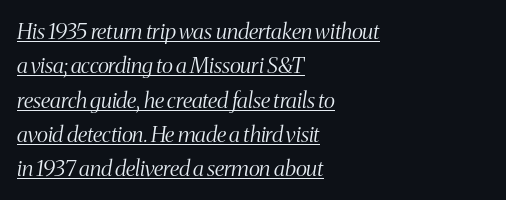
The rows are spaced the way most documents space them. The lines in this sample share a left origin and differ only in where they stop. The font sits on the lighter half of the weight spectrum, regular included. Does the lettering tilt? It does — this is italic. The words here are underlined. Compared with typical body copy, the letter spacing here is the same.
